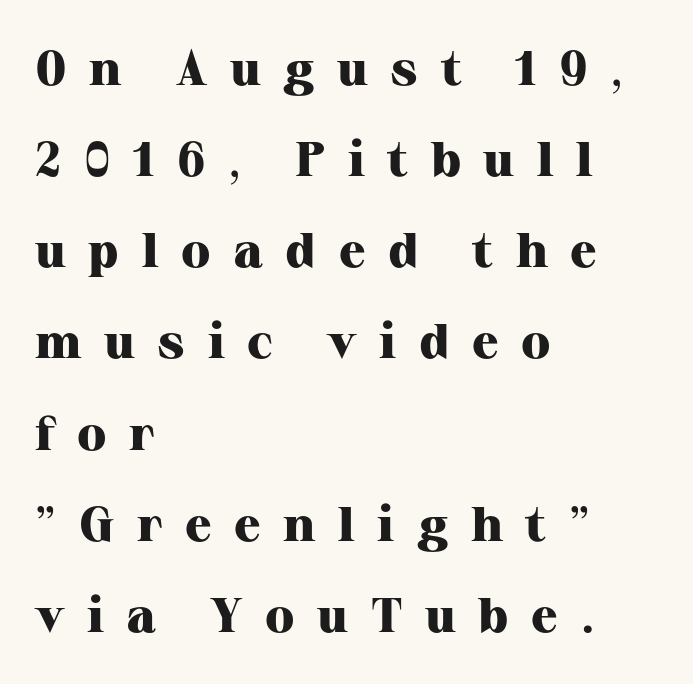
The image shows 49 px heavy serif type, upright; set left-aligned, line spacing 1.86x, unusually wide letter spacing (+0.46 em), not underlined; high stroke contrast and a medium x-height.
